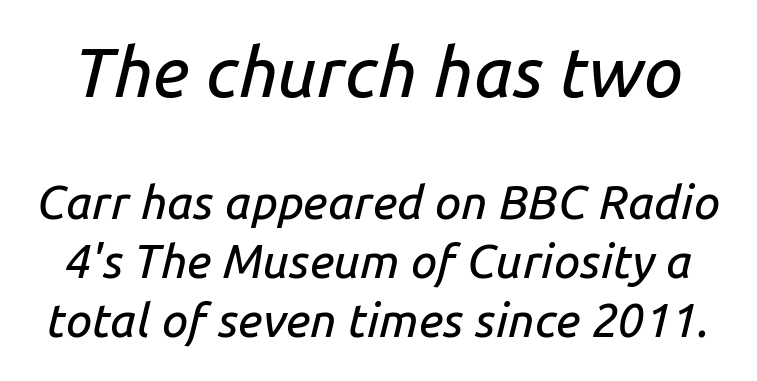
The image shows 70 px text type, italic (leaning right); set normal line spacing (1.25x), normal letter spacing, not underlined; the first (top) block is 1.49x larger; low stroke contrast and a medium x-height.
